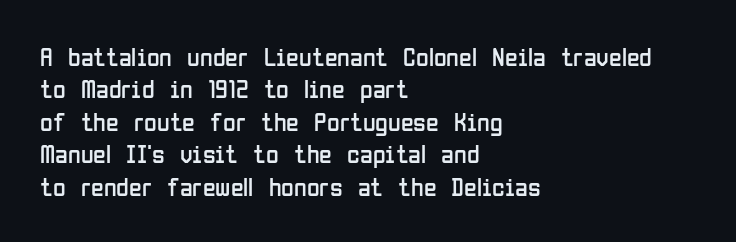
The image shows 26 px text type, upright; set left-aligned, normal line spacing (1.25x), normal letter spacing, not underlined.
